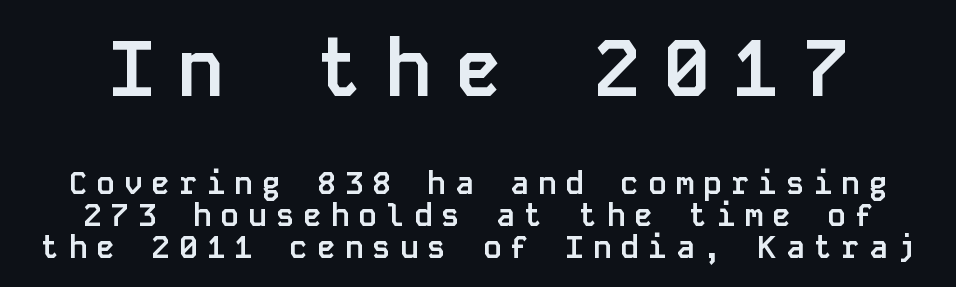
The image shows 78 px semibold sans-serif type, upright, monospaced; set tight line spacing (1.04x), unusually wide letter spacing (+0.29 em), not underlined; the first (top) block is 2.52x larger; low stroke contrast and a large x-height.
